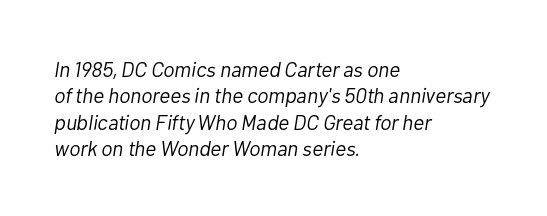
Between one letter and the next there's only the usual sliver of space. Caption: face not bold, strokes unweighted. The words here are not underlined. Where is the straight margin? On the left. The letters are slanted; this is an italic face. Regarding leading, the lines here are spaced in the standard way.
